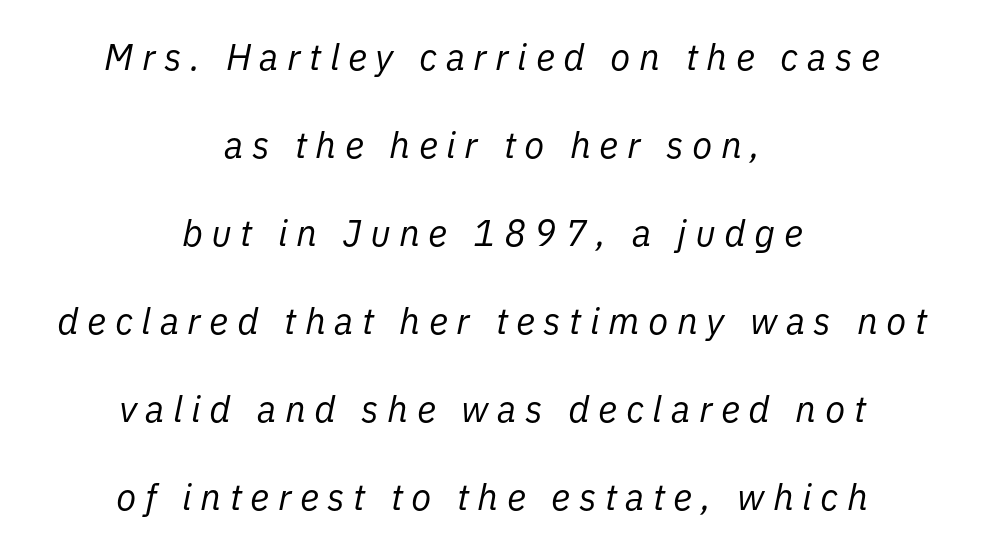
The space between consecutive lines is lavish. A typesetter would call this proportional, since set widths differ per character. Short and long lines alike share a common midpoint. Beneath every word, the page is bare.
